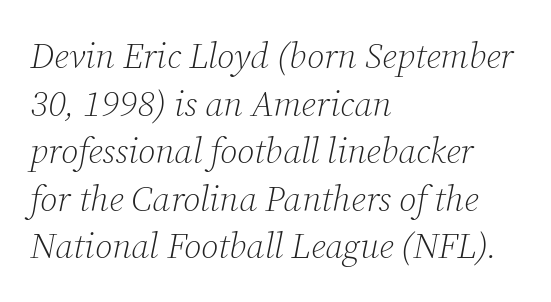
Q: Is the text bold? A: No.
Q: Is the text italic (slanted)? A: Yes, it leans right by about 12 degrees.
Q: Is the typeface a serif or a sans-serif typeface? A: Serif.
Q: Is the text underlined? A: No.
Q: How is the paragraph aligned? A: Left-aligned.
Q: Is the spacing between letters normal or unusually wide? A: Normal.
Q: Is the spacing between lines tight, normal or loose? A: Normal.
Q: Width (condensed, normal, or wide)? A: Normal.
Q: Stroke contrast? A: Low.
Q: x-height? A: Medium.
Q: Monospaced? A: No.
